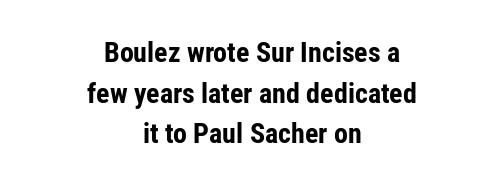
Q: Is the text bold? A: Yes.
Q: Is the text italic (slanted)? A: No, it is upright.
Q: Is the typeface a serif or a sans-serif typeface? A: Sans-serif.
Q: Is the text underlined? A: No.
Q: How is the paragraph aligned? A: Centered.
Q: Is the spacing between letters normal or unusually wide? A: Normal.
Q: Is the spacing between lines tight, normal or loose? A: Normal.
Q: Width (condensed, normal, or wide)? A: Condensed.
Q: Stroke contrast? A: Low.
Q: x-height? A: Medium.
Q: Monospaced? A: No.
